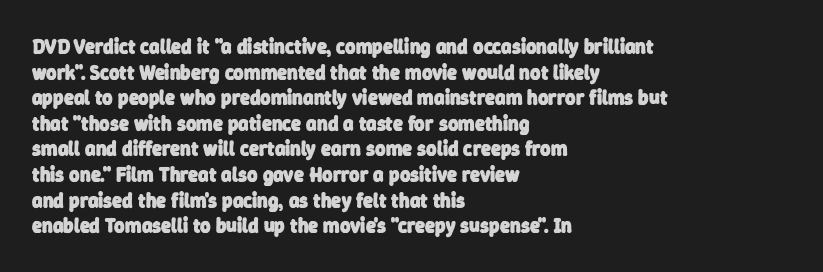
{"bold": "yes", "underline": "no", "align": "left", "line_spacing": "normal", "line_spacing_ratio": 1.28, "letter_spacing": "normal", "letter_spacing_em": 0.0, "glyph_px": 20}
